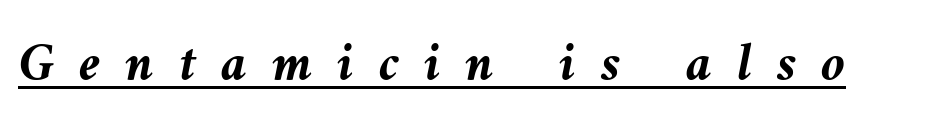
The whole block is typeset with a tilt. Compared with an ordinary text face, these strokes are far heavier — a full bold. Does extra space separate the letters? Yes, quite a lot of it. Is this a fixed-width face? No — the glyphs have proportional, varying widths. Beneath each row of characters lies a ruled line.
